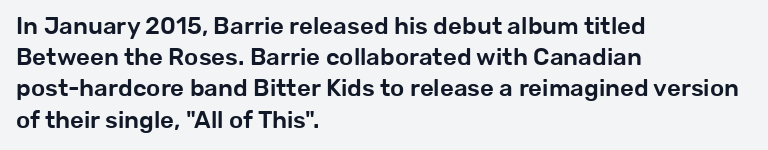
Q: Is the text italic (slanted)? A: No, it is upright.
Q: Is the text underlined? A: No.
Q: How is the paragraph aligned? A: Left-aligned.
Q: Is the spacing between letters normal or unusually wide? A: Normal.
Q: Is the spacing between lines tight, normal or loose? A: Normal.
